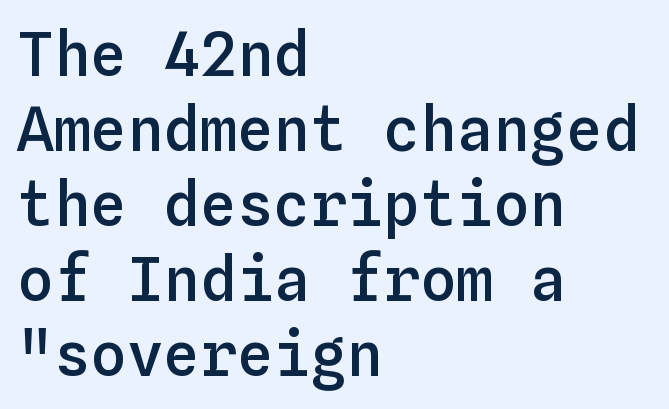
This is roman type, the default non-slanted kind. Observe the ordinary spacing: letters are neighbours, not strangers. The specimen omits any rule beneath the text block's lines. The strokes are fattened partway — semibold, not bold. A student would call this left alignment; a typographer would say flush left, rag right.
